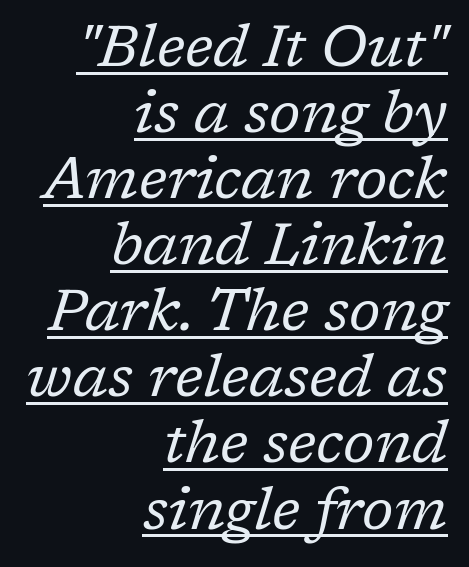
Very little white space separates one row of letters from the next. The rendering shows small feet on the letterforms — a serif design. These lines stack with their right ends in a neat column. The axis of the letterforms is tilted away from vertical.
